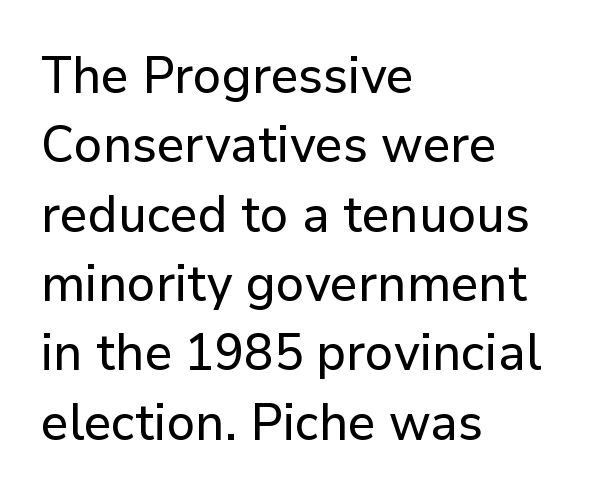
The lines are quadded left. Here the designer chose a conventional face with non-uniform glyph widths. Every stem runs plumb, perpendicular to the baseline. Each word holds together tightly as a unit, with standard inter-letter gaps. Classification — sans serif. Does the leading feel generous? No, just average.
